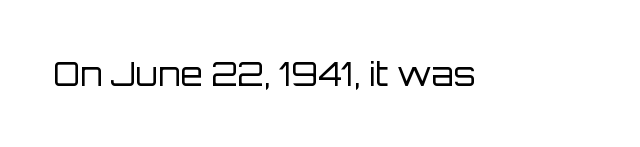
{"serif": "no", "italic": "no", "bold": "no", "weight": "regular", "width": "normal", "stroke_contrast": "low", "x_height": "large", "monospaced": "no", "underline": "no", "letter_spacing": "normal", "letter_spacing_em": 0.0, "glyph_px": 32}
